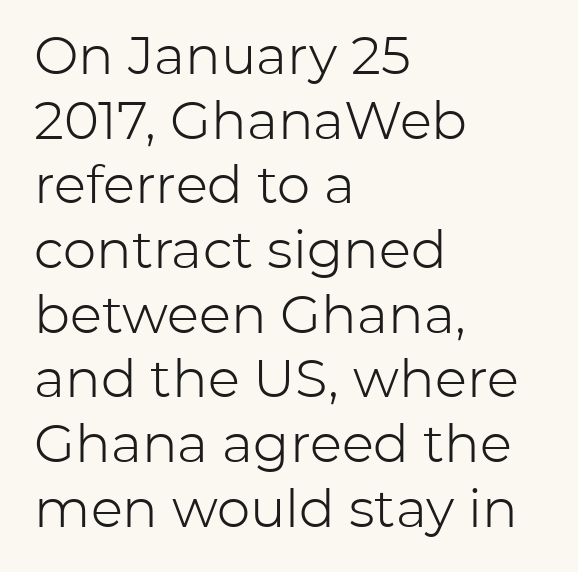
You could call the tracking neutral — neither tight nor loose. Type without underlining. Is the type heavy? It reads as light-to-regular instead. Visually the block forms a straight wall on the left and a jagged coastline on the right. Grotesque or geometric, the face here clearly has no serifs.
